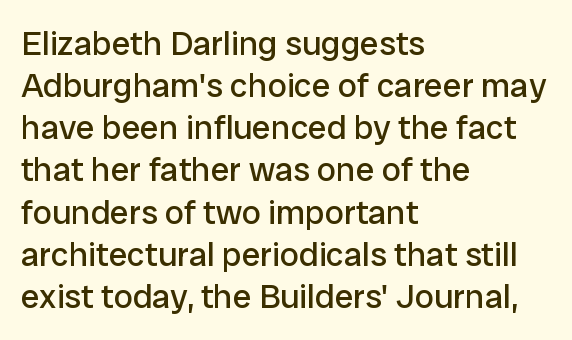
In CSS terms this would be text-align: left. Spacing between characters is what you'd get straight out of the box. These glyphs show unthickened strokes, regular width or finer. This is roman type, the default non-slanted kind.
